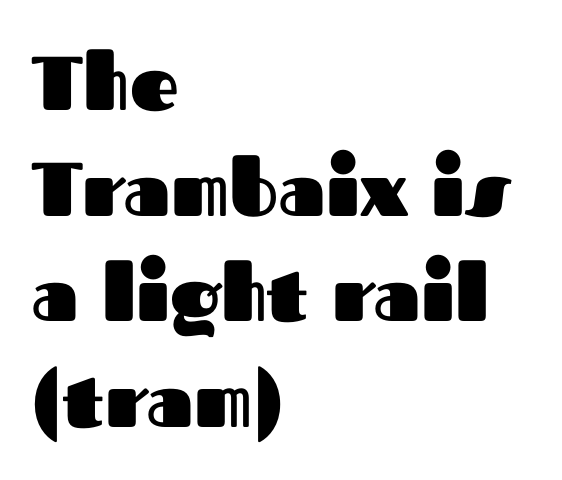
The compositor pushed each line to the left boundary. Do the letters lean? They stand straight. Emphasis by weight is at full strength: bold. Vertical spacing — default. These lines keep a tight, regular rhythm from letter to letter. Decoration check: the copy has no underline.
